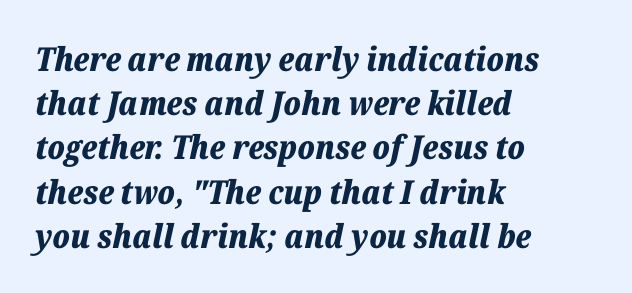
The image shows 33 px bold type, italic (leaning right); set left-aligned, normal line spacing (1.34x), normal letter spacing, not underlined; low stroke contrast and a medium x-height.
